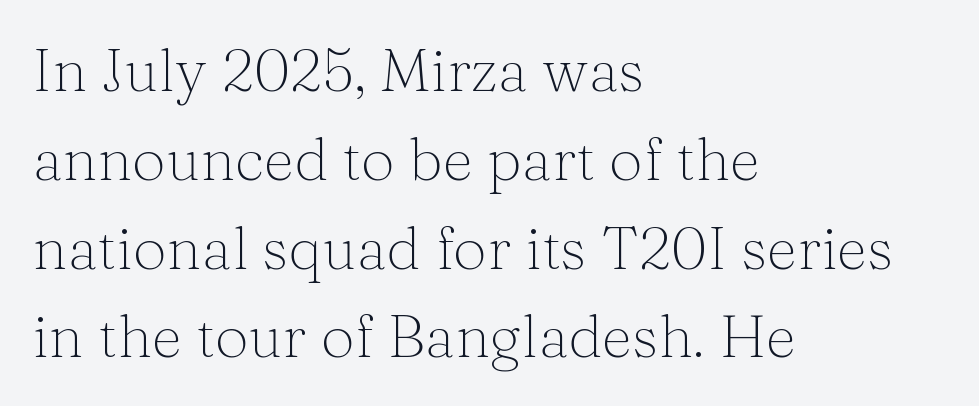
Character widths vary here, with narrow letters taking less room than wide ones. Honestly, there is no underline to notice here at all. If you drew a ruler down the left edge, every line would touch it. Nope, not italic — everything's standing straight.
